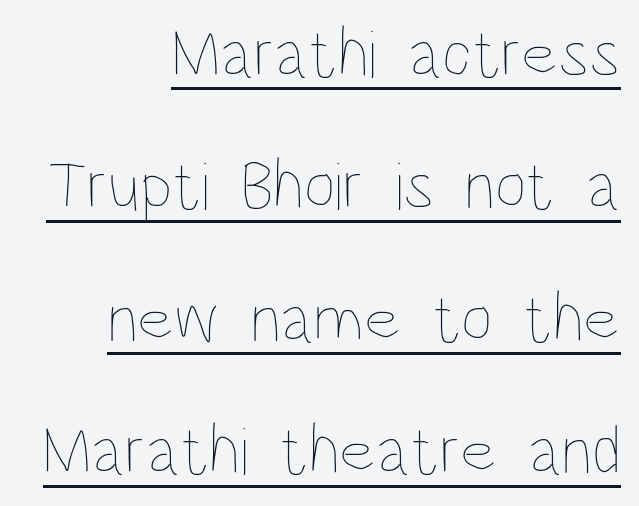
The image shows 69 px thin, condensed type, upright; set right-aligned, loose line spacing (1.92x), normal letter spacing, underlined; low stroke contrast and a large x-height.
